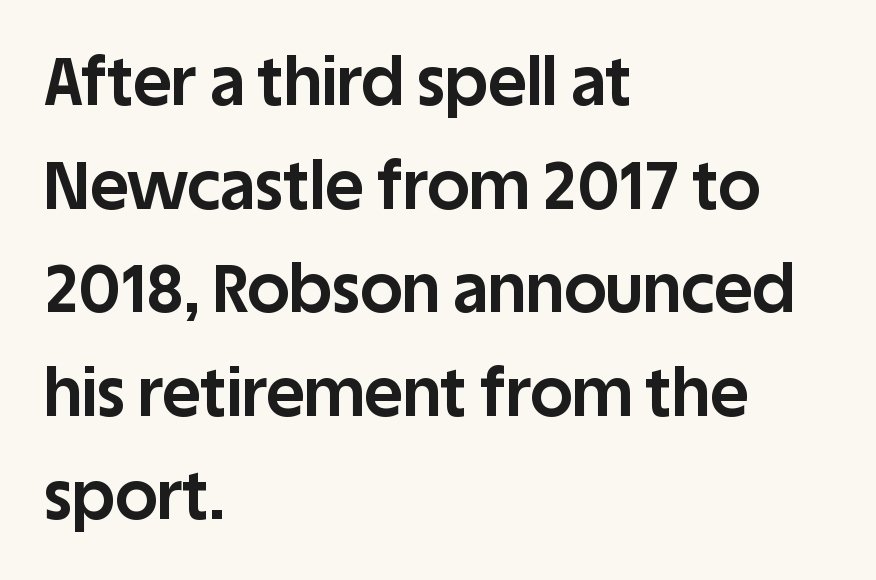
Emphasis by weight is at full strength: bold. Grotesque or geometric, the face here clearly has no serifs. A typesetter would call this proportional, since set widths differ per character. Do the letters lean? They stand straight. The letterforms sit shoulder to shoulder at normal distance. This sample keeps an unexceptional amount of space between lines.
